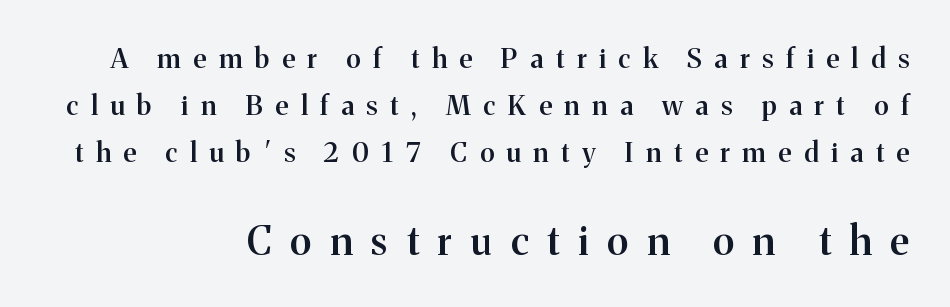
Q: Is the text bold? A: Semi-bold.
Q: Is the text italic (slanted)? A: No, it is upright.
Q: Is the typeface a serif or a sans-serif typeface? A: Serif.
Q: Is the text underlined? A: No.
Q: How is the paragraph aligned? A: Right-aligned.
Q: Is the spacing between letters normal or unusually wide? A: Unusually wide.
Q: Which block of text is set in a larger size, the first (top) or the second (bottom)? A: The second (bottom) one.
Q: Width (condensed, normal, or wide)? A: Normal.
Q: Stroke contrast? A: Medium.
Q: x-height? A: Medium.
Q: Monospaced? A: No.
